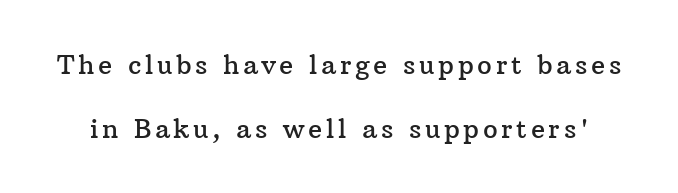
Q: Is the text italic (slanted)? A: No, it is upright.
Q: Is the text underlined? A: No.
Q: Is the spacing between lines tight, normal or loose? A: Loose.
